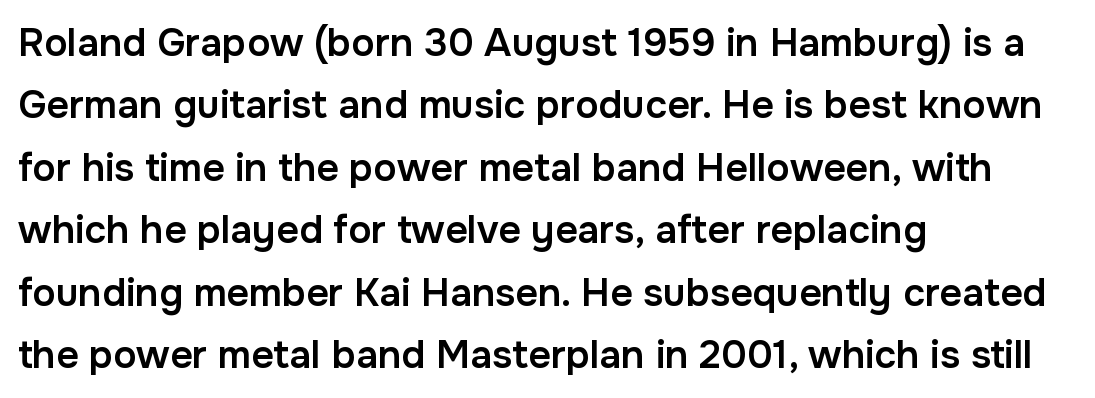
{"serif": "no", "italic": "no", "bold": "semi", "weight": "semibold", "width": "normal", "stroke_contrast": "low", "x_height": "medium", "monospaced": "no", "underline": "no", "align": "left", "line_spacing": "normal", "line_spacing_ratio": 1.6, "letter_spacing": "normal", "letter_spacing_em": 0.0, "glyph_px": 39}
